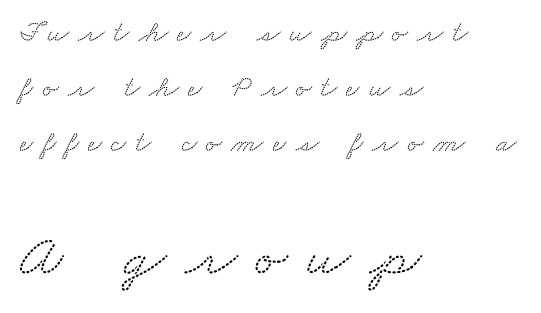
Which of the two is more prominent by size? The second, at the bottom. The letterforms stand isolated, each surrounded by extra space. The rendering uses natural spacing where letterforms have individual widths. This rendering features lettering with no underline. Alignment: flush left.
